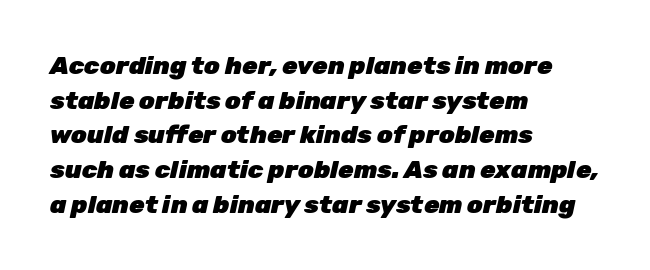
The axis of the letterforms is tilted away from vertical. In terms of letterspacing, this is plain default setting. Leading: standard. Is the block centered? No — it sits flush against the left margin. Has an underline been added? It has not.
